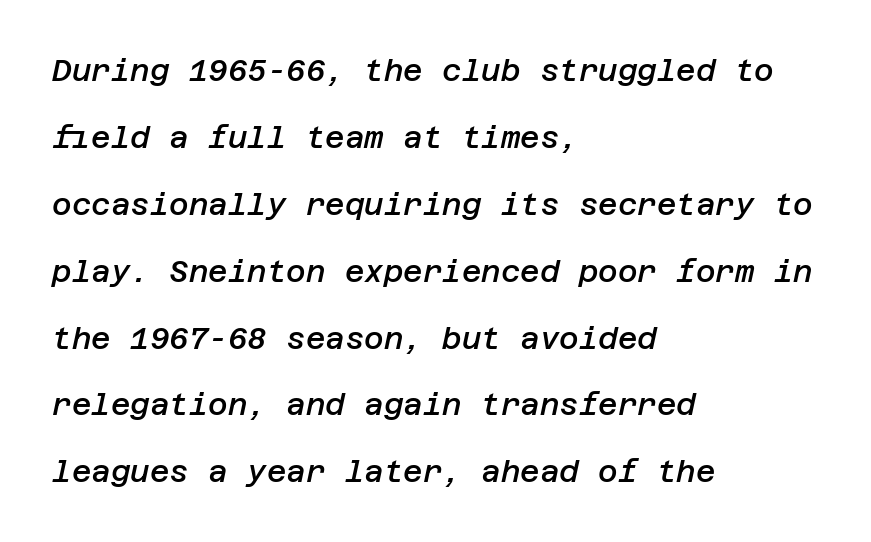
The image shows 30 px semibold type, italic (leaning right); set left-aligned, loose line spacing (2.23x), normal letter spacing, not underlined; low stroke contrast and a large x-height.
